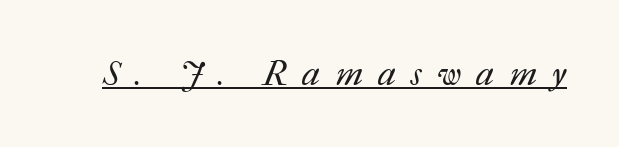
{"bold": "no", "weight": "regular", "width": "normal", "stroke_contrast": "medium", "x_height": "medium", "monospaced": "no", "underline": "yes", "letter_spacing": "wide", "letter_spacing_em": 0.45, "glyph_px": 34}
